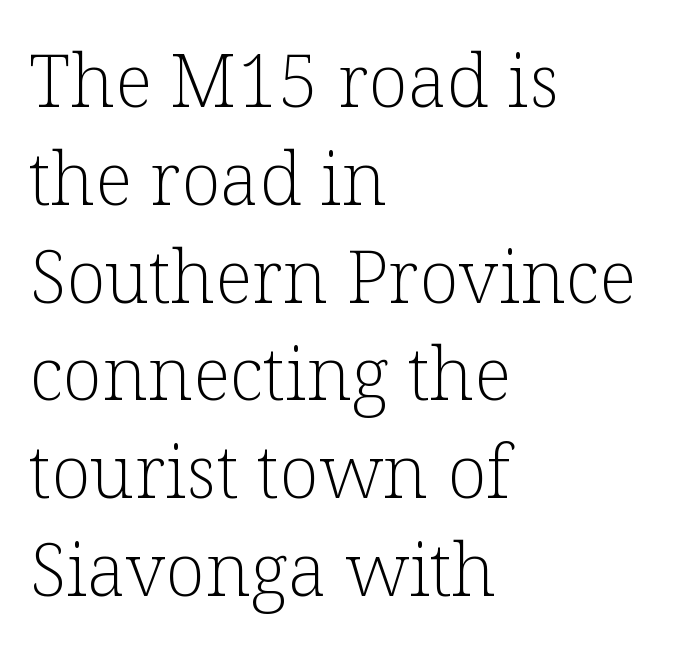
The image shows 73 px light serif type, upright; set left-aligned, normal line spacing (1.34x), normal letter spacing, not underlined; low stroke contrast and a medium x-height.
